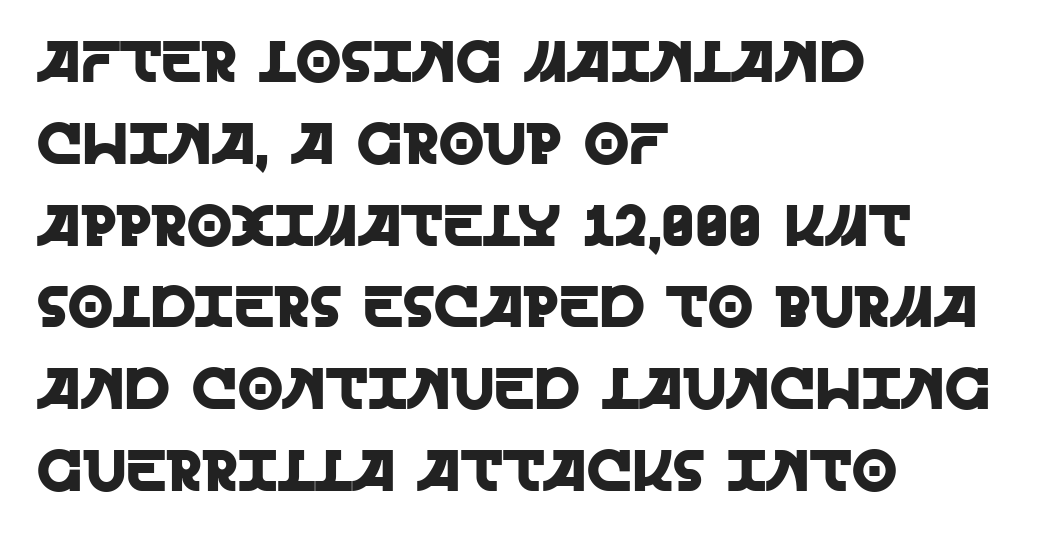
{"serif": "no", "italic": "no", "width": "normal", "x_height": "large", "monospaced": "no", "underline": "no", "align": "left", "line_spacing": "normal", "line_spacing_ratio": 1.41, "letter_spacing": "normal", "letter_spacing_em": 0.0, "glyph_px": 58}
